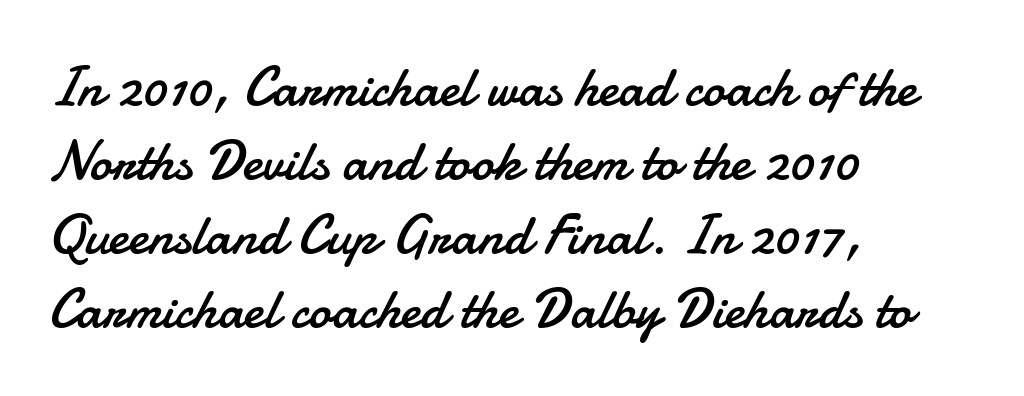
The image shows 56 px regular-weight sans-serif type; set left-aligned, normal line spacing (1.32x), normal letter spacing, not underlined; low stroke contrast and a small x-height.
